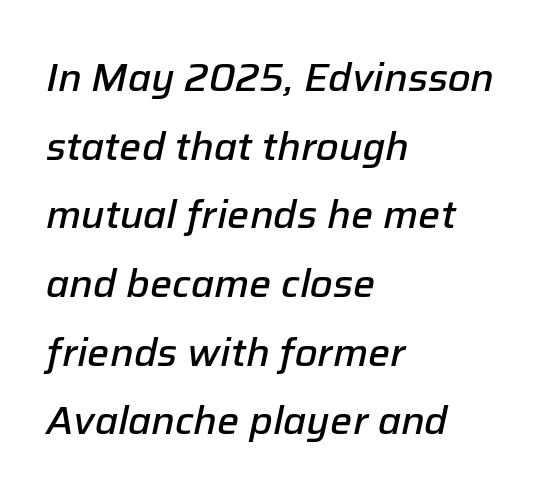
Q: Is the text bold? A: Semi-bold.
Q: Is the text italic (slanted)? A: Yes, it leans right by about 12 degrees.
Q: Is the text underlined? A: No.
Q: How is the paragraph aligned? A: Left-aligned.
Q: Is the spacing between letters normal or unusually wide? A: Normal.
Q: Width (condensed, normal, or wide)? A: Normal.
Q: Stroke contrast? A: Low.
Q: x-height? A: Medium.
Q: Monospaced? A: No.
